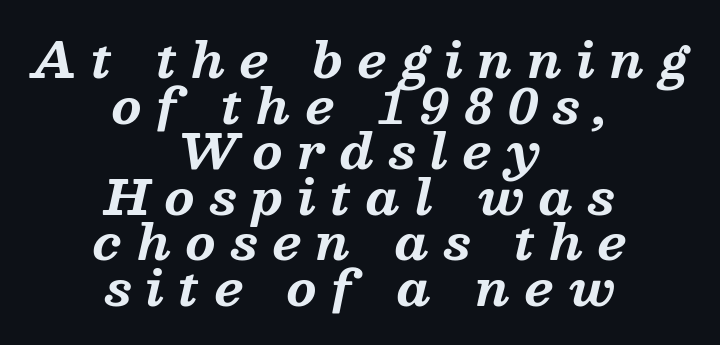
The image shows 48 px bold serif type, italic (leaning right); set centered, tight line spacing (0.95x), unusually wide letter spacing (+0.31 em), not underlined; medium stroke contrast and a medium x-height.
